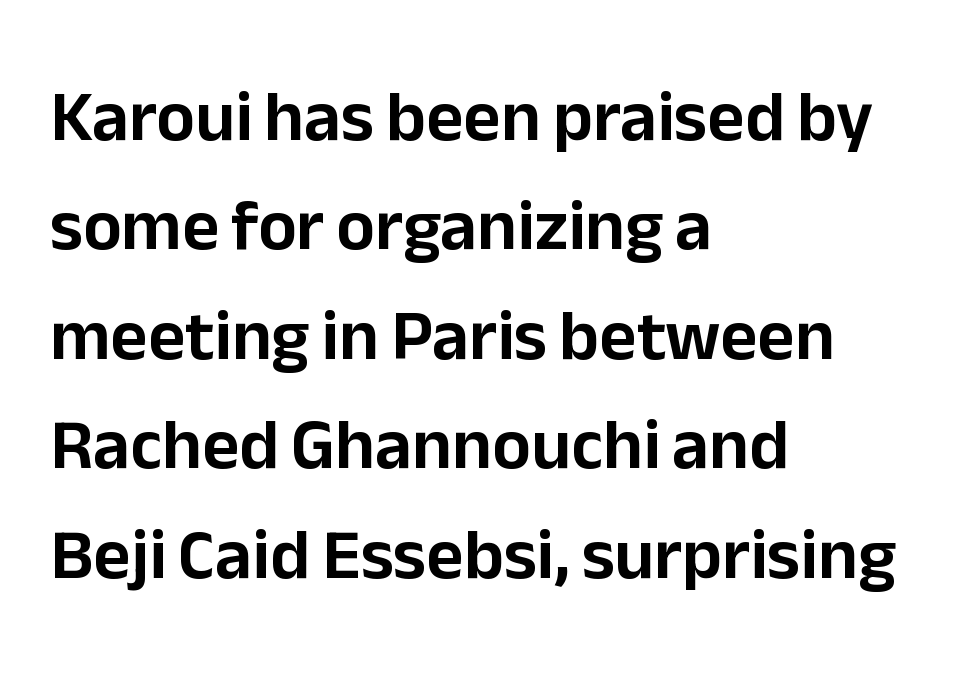
The image shows 72 px sans-serif type, upright; set left-aligned, normal line spacing (1.52x), normal letter spacing, not underlined; low stroke contrast and a medium x-height.
